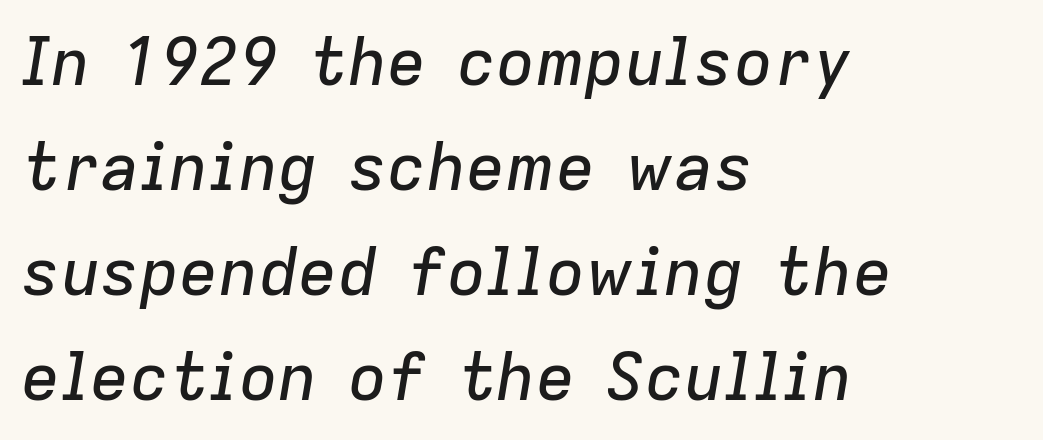
The image shows 66 px text type, italic (leaning right); set left-aligned, normal line spacing (1.59x), normal letter spacing, not underlined; low stroke contrast and a medium x-height.
